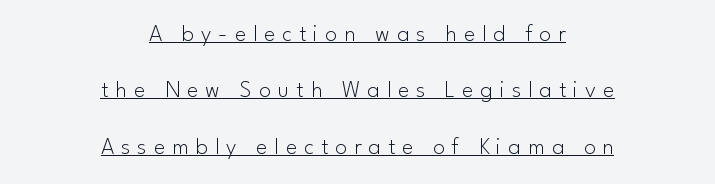
{"italic": "no", "bold": "no", "underline": "yes", "align": "center", "line_spacing": "loose", "line_spacing_ratio": 2.35, "letter_spacing": "wide", "letter_spacing_em": 0.29, "glyph_px": 24}
